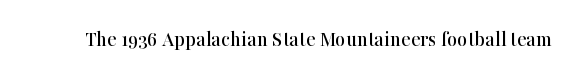
Q: Is the text italic (slanted)? A: No, it is upright.
Q: Is the text underlined? A: No.
Q: Is the spacing between letters normal or unusually wide? A: Normal.
